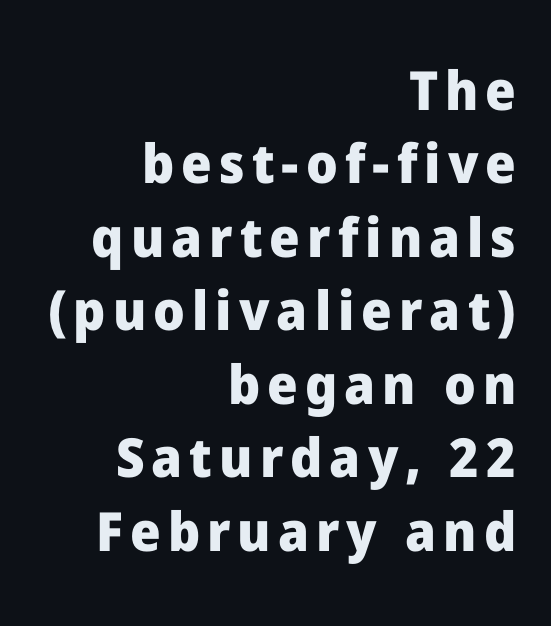
Q: Is the text bold? A: Yes.
Q: Is the text italic (slanted)? A: No, it is upright.
Q: Is the typeface a serif or a sans-serif typeface? A: Sans-serif.
Q: Is the text underlined? A: No.
Q: How is the paragraph aligned? A: Right-aligned.
Q: Is the spacing between lines tight, normal or loose? A: Normal.
Q: Width (condensed, normal, or wide)? A: Normal.
Q: Stroke contrast? A: Low.
Q: x-height? A: Medium.
Q: Monospaced? A: No.
